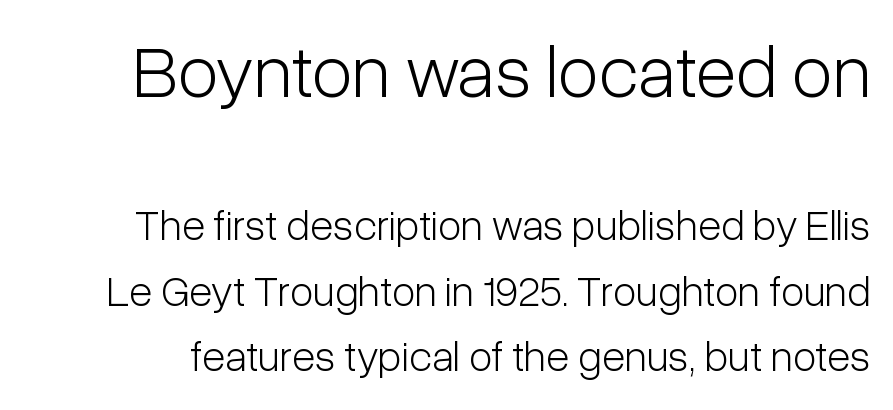
The face used here is a sans, in the tradition of grotesques and geometrics. Scale decreases going downward across the two blocks. Plain, unruled lines of type. A light-to-regular cut is what we see here. Character widths vary here, with narrow letters taking less room than wide ones.
